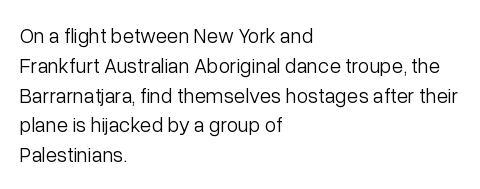
{"italic": "no", "bold": "no", "underline": "no", "align": "left", "line_spacing": "normal", "line_spacing_ratio": 1.42, "letter_spacing": "normal", "letter_spacing_em": 0.0, "glyph_px": 21}
